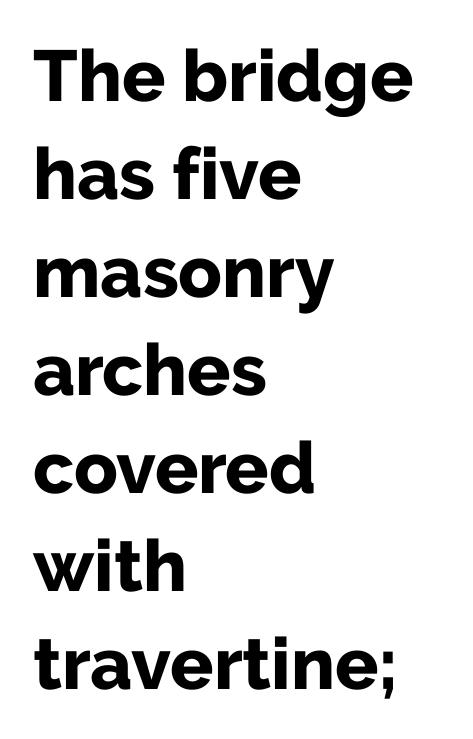
The image shows 72 px bold sans-serif type, upright; set left-aligned, normal line spacing (1.36x), normal letter spacing, not underlined; low stroke contrast and a medium x-height.
